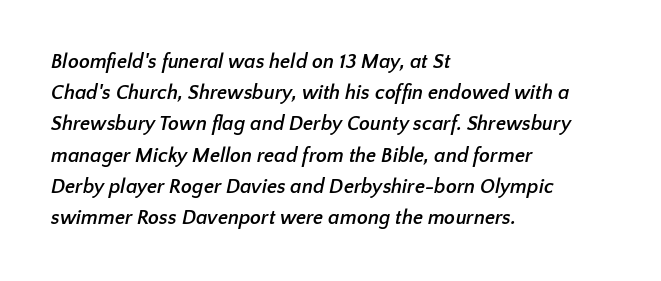
{"bold": "yes", "underline": "no", "align": "left", "line_spacing": "normal", "line_spacing_ratio": 1.56, "letter_spacing": "normal", "letter_spacing_em": 0.0, "glyph_px": 20}
